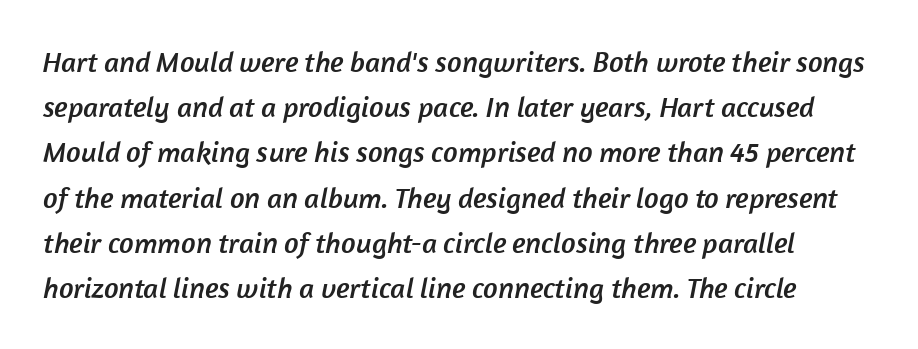
The image shows 29 px sans-serif type; set normal line spacing (1.56x), normal letter spacing, not underlined; low stroke contrast and a medium x-height.
